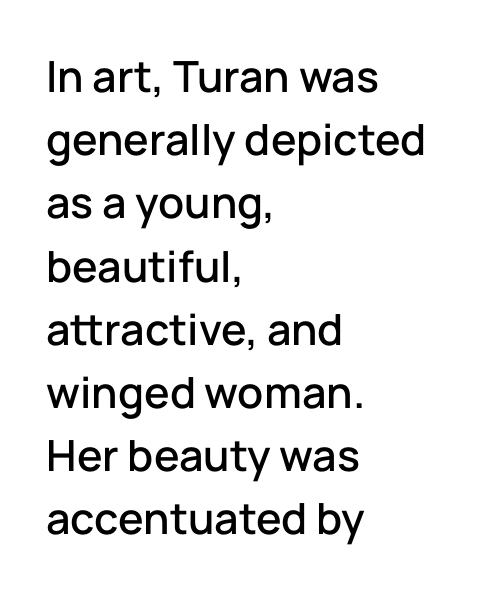
{"serif": "no", "italic": "no", "width": "normal", "stroke_contrast": "low", "x_height": "medium", "monospaced": "no", "underline": "no", "align": "left", "line_spacing": "normal", "line_spacing_ratio": 1.47, "letter_spacing": "normal", "letter_spacing_em": 0.0, "glyph_px": 43}
